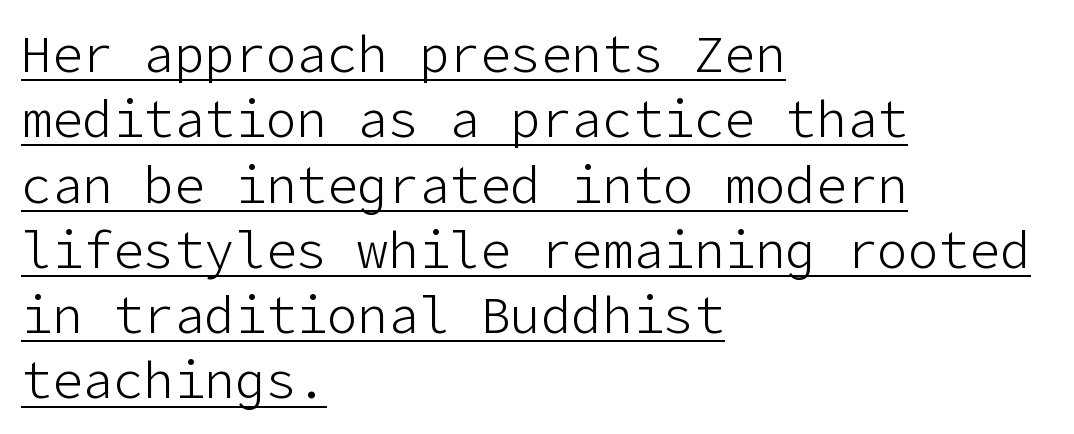
Q: Is the text bold? A: No.
Q: Is the text italic (slanted)? A: No, it is upright.
Q: Is the typeface a serif or a sans-serif typeface? A: Sans-serif.
Q: Is the text underlined? A: Yes.
Q: How is the paragraph aligned? A: Left-aligned.
Q: Is the spacing between letters normal or unusually wide? A: Normal.
Q: Is the spacing between lines tight, normal or loose? A: Normal.
Q: Width (condensed, normal, or wide)? A: Normal.
Q: Stroke contrast? A: Low.
Q: x-height? A: Medium.
